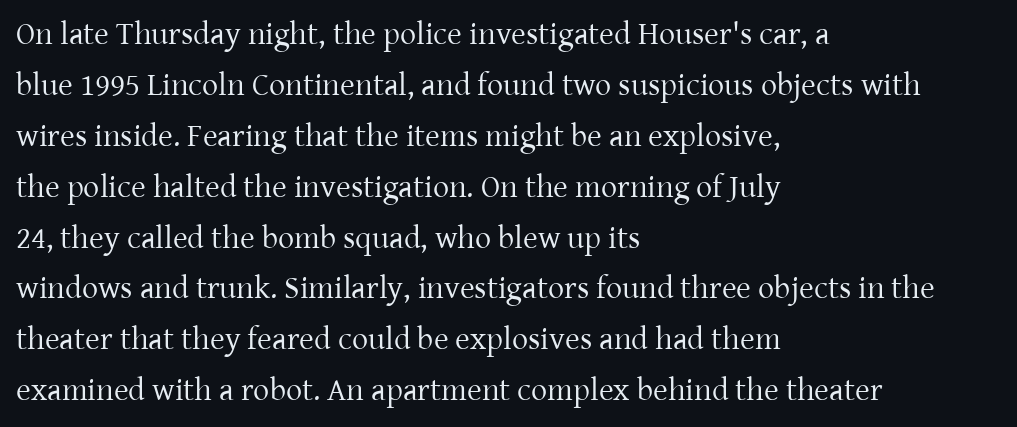
You can tell it's not italic because the verticals are truly vertical. The rendering anchors every line to the left-hand side. Do the characters align in a grid? No, the font is proportional. What kind of face is this? One with serifs. A typesetter would call this leading conventional body-copy spacing. Words appear dense and cohesive because spacing is normal.
